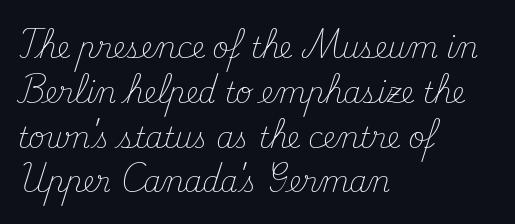
The image shows 28 px light serif type; set left-aligned, normal line spacing (1.6x), normal letter spacing, not underlined; medium stroke contrast and a small x-height.
